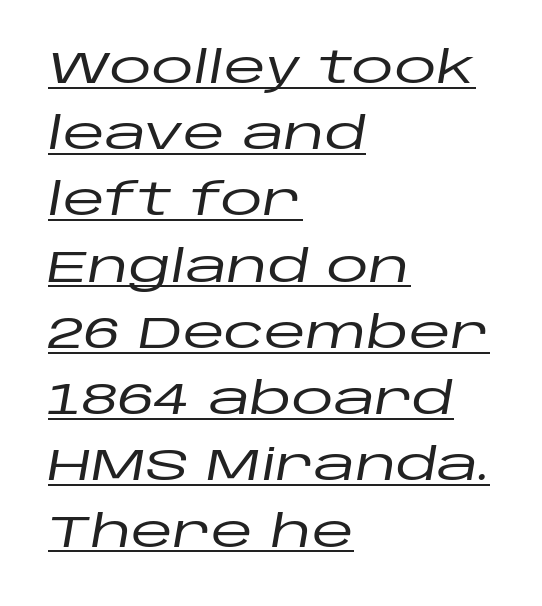
Q: Is the text italic (slanted)? A: Yes, it leans right by about 10 degrees.
Q: Is the text underlined? A: Yes.
Q: How is the paragraph aligned? A: Left-aligned.
Q: Is the spacing between letters normal or unusually wide? A: Normal.
Q: Is the spacing between lines tight, normal or loose? A: Normal.
Q: Width (condensed, normal, or wide)? A: Wide.
Q: Stroke contrast? A: Low.
Q: x-height? A: Large.
Q: Monospaced? A: No.
